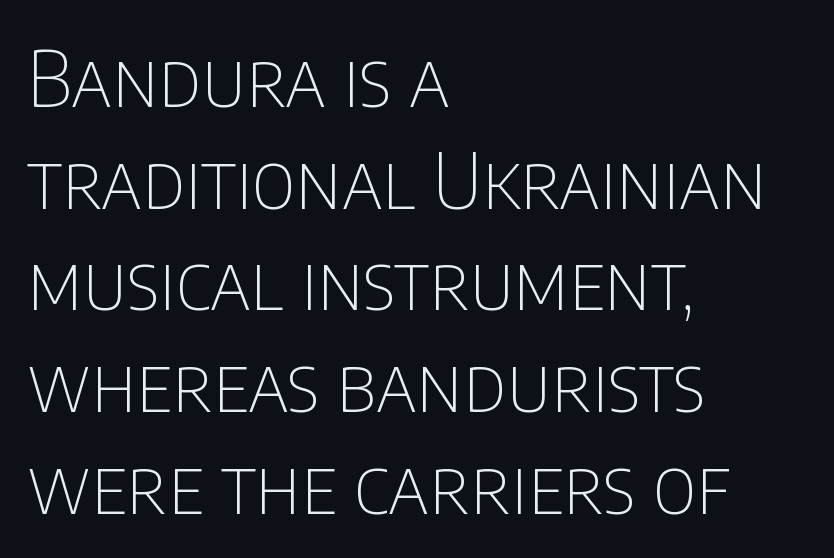
Q: Is the text bold? A: No.
Q: Is the text italic (slanted)? A: No, it is upright.
Q: Is the typeface a serif or a sans-serif typeface? A: Sans-serif.
Q: Is the text underlined? A: No.
Q: How is the paragraph aligned? A: Left-aligned.
Q: Is the spacing between letters normal or unusually wide? A: Normal.
Q: Is the spacing between lines tight, normal or loose? A: Normal.
Q: Width (condensed, normal, or wide)? A: Condensed.
Q: Stroke contrast? A: Low.
Q: x-height? A: Large.
Q: Monospaced? A: No.
